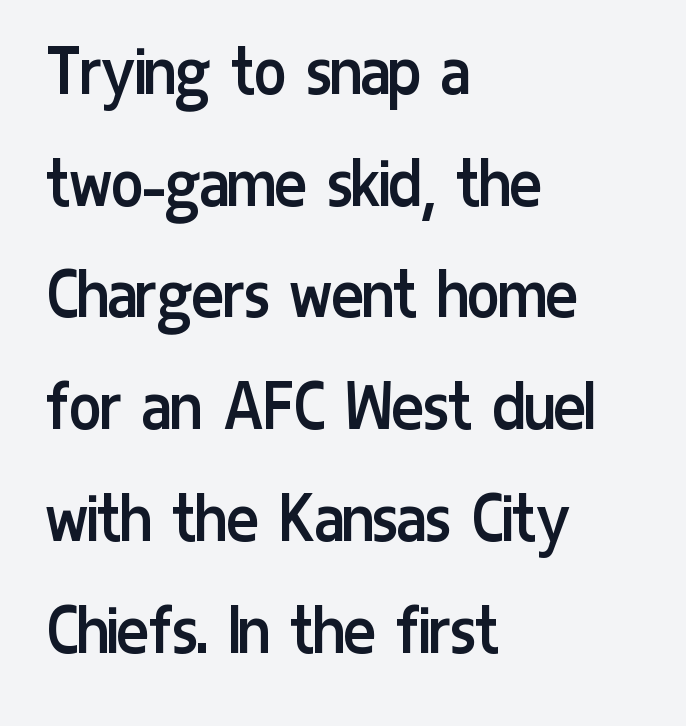
Q: Is the text bold? A: No.
Q: Is the text italic (slanted)? A: No, it is upright.
Q: Is the typeface a serif or a sans-serif typeface? A: Sans-serif.
Q: Is the text underlined? A: No.
Q: How is the paragraph aligned? A: Left-aligned.
Q: Is the spacing between letters normal or unusually wide? A: Normal.
Q: Is the spacing between lines tight, normal or loose? A: Normal.
Q: Width (condensed, normal, or wide)? A: Condensed.
Q: Stroke contrast? A: Low.
Q: x-height? A: Medium.
Q: Monospaced? A: No.
